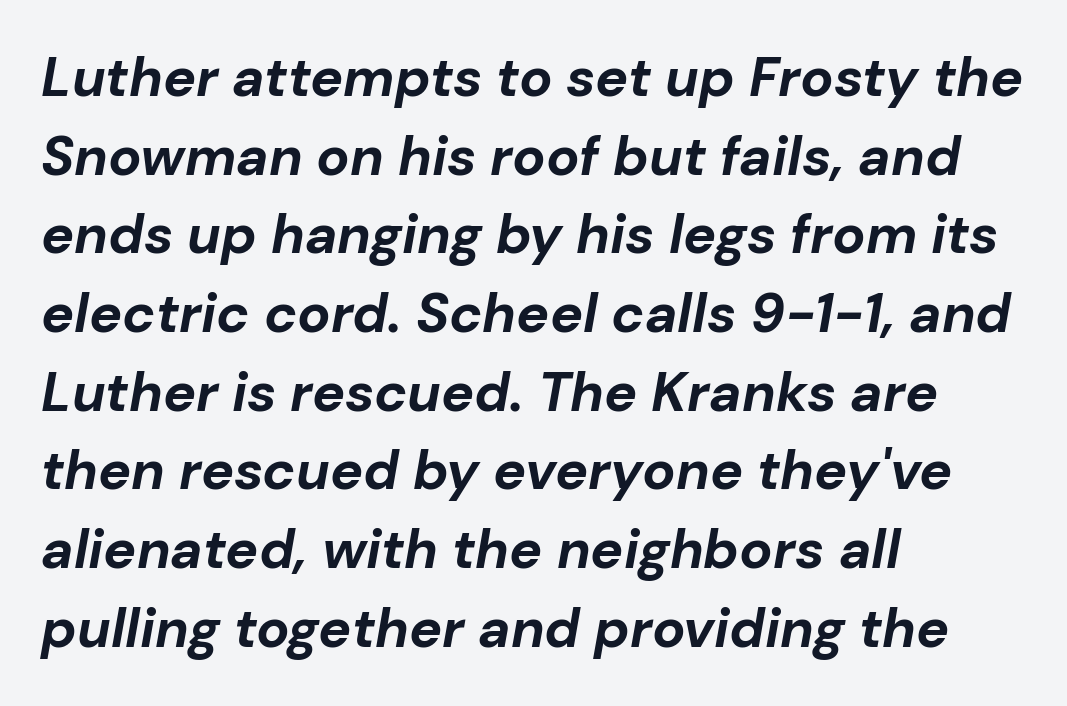
{"italic": "yes", "lean": "right", "slant_degrees": 10, "bold": "yes", "weight": "bold", "width": "normal", "stroke_contrast": "low", "x_height": "medium", "monospaced": "no", "underline": "no", "align": "left", "line_spacing": "normal", "line_spacing_ratio": 1.43, "letter_spacing": "normal", "letter_spacing_em": 0.0, "glyph_px": 55}
